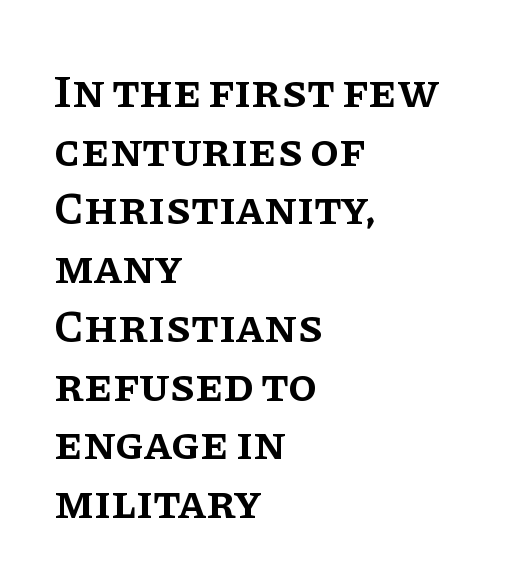
Q: Is the text bold? A: Semi-bold.
Q: Is the text italic (slanted)? A: No, it is upright.
Q: Is the typeface a serif or a sans-serif typeface? A: Serif.
Q: Is the text underlined? A: No.
Q: How is the paragraph aligned? A: Left-aligned.
Q: Is the spacing between letters normal or unusually wide? A: Normal.
Q: Is the spacing between lines tight, normal or loose? A: Normal.
Q: Width (condensed, normal, or wide)? A: Normal.
Q: Stroke contrast? A: Low.
Q: x-height? A: Large.
Q: Monospaced? A: No.
